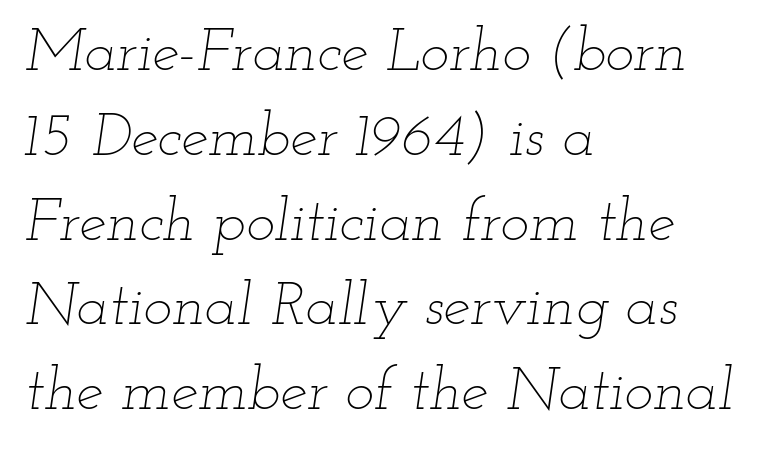
The image shows 61 px thin, wide type, italic (leaning right); set left-aligned, normal line spacing (1.39x), normal letter spacing, not underlined; low stroke contrast and a small x-height.
